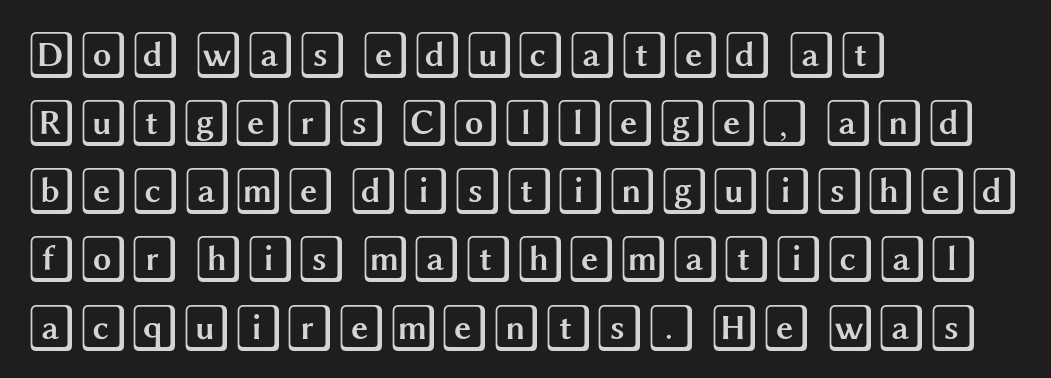
In CSS terms this would be text-align: left. No extra tracking has been applied to these lines. Underline: absent. In terms of posture, this sample is upright.
